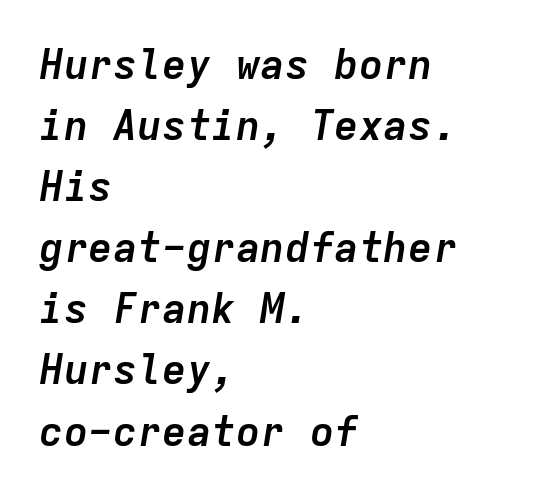
{"italic": "yes", "lean": "right", "slant_degrees": 9, "bold": "yes", "weight": "semibold", "width": "normal", "stroke_contrast": "low", "x_height": "medium", "monospaced": "yes", "underline": "no", "align": "left", "line_spacing": "normal", "line_spacing_ratio": 1.49, "letter_spacing": "normal", "letter_spacing_em": 0.0, "glyph_px": 41}
